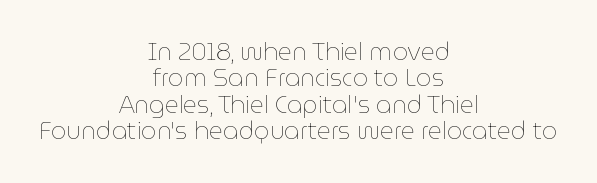
Italic? Not at all — the glyphs are vertical. The strip under each line holds only bare page. No heavy texture on the line: the type isn't bold. Cramped leading. The rendering positions every line midway between the sides.
